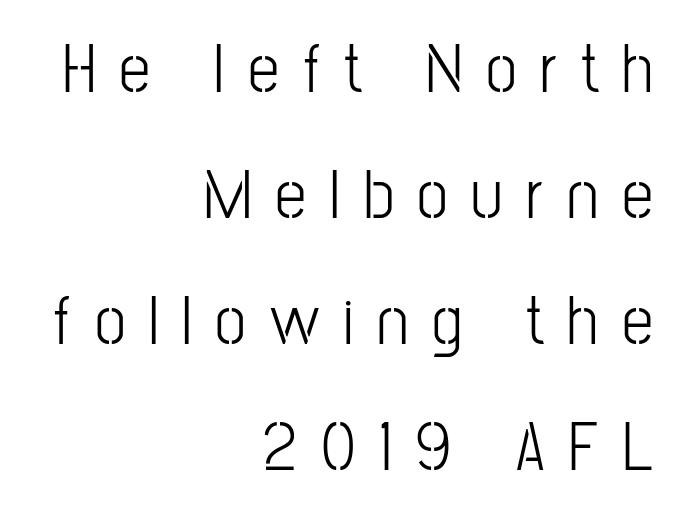
Each row of text sits above clean, open space. Does the type have serifs? No, each stem ends abruptly. The compositor pushed each line to the right boundary. You could not count columns in this text — the font is proportionally spaced. This reads as an unemphasized weight, regular at the heaviest. The face used here is rendered with a markedly widened letterfit.
